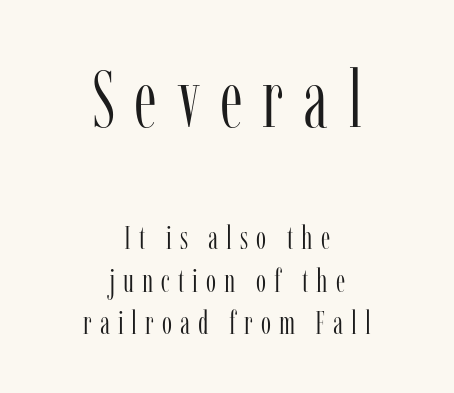
The image shows 79 px light, condensed serif type, upright; set centered, normal line spacing (1.32x), unusually wide letter spacing (+0.25 em), not underlined; the first (top) block is 2.47x larger; low stroke contrast and a medium x-height.
